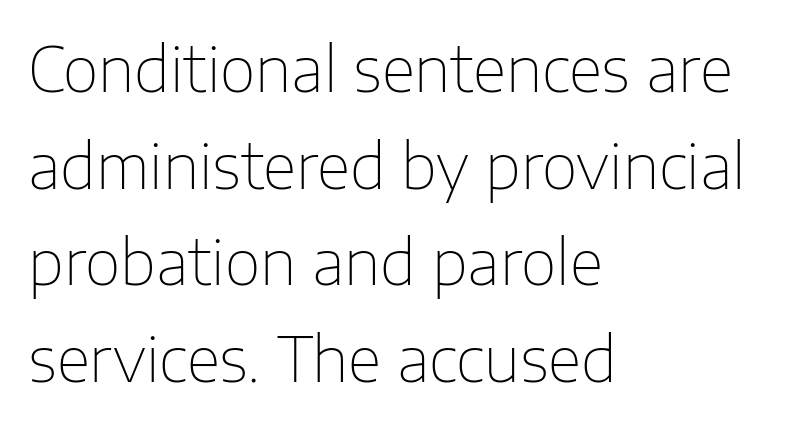
{"serif": "no", "italic": "no", "bold": "no", "weight": "thin", "width": "normal", "stroke_contrast": "low", "x_height": "medium", "monospaced": "no", "underline": "no", "align": "left", "line_spacing": "normal", "line_spacing_ratio": 1.56, "letter_spacing": "normal", "letter_spacing_em": 0.0, "glyph_px": 62}
